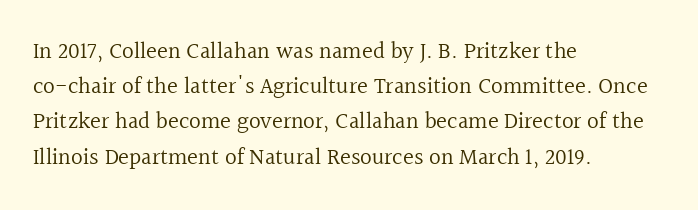
The image shows 23 px text type, upright; set left-aligned, normal line spacing (1.53x), normal letter spacing, not underlined.
